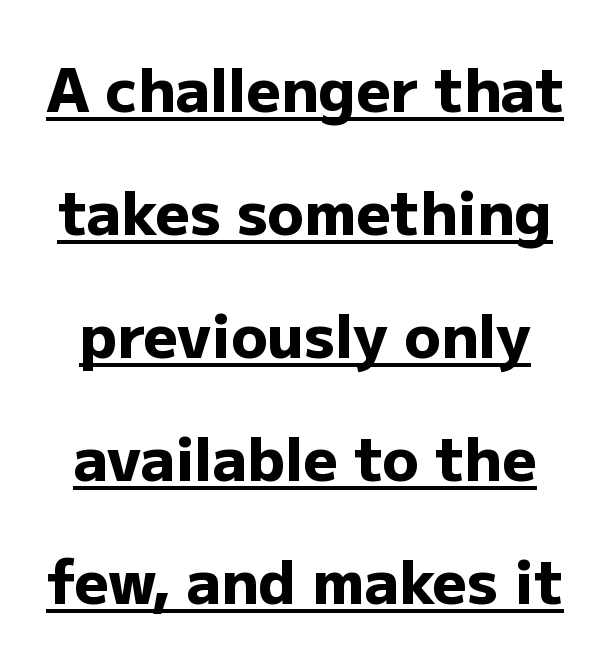
The image shows 60 px heavy sans-serif type, upright; set loose line spacing (2.05x), normal letter spacing, underlined; low stroke contrast and a medium x-height.
